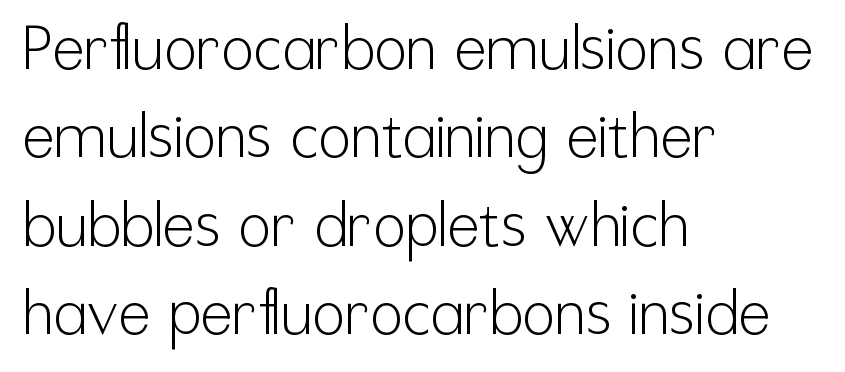
The image shows 61 px light, condensed sans-serif type, upright; set left-aligned, normal line spacing (1.45x), normal letter spacing, not underlined; low stroke contrast and a medium x-height.
